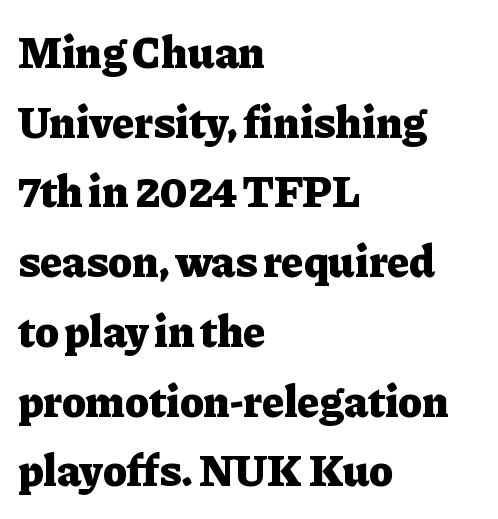
Caption: multi-line text, flush left, ragged right. Has an underline been added? It has not. The face used here has the dense, thick strokes of a bold. This sample keeps an unexceptional amount of space between lines.
